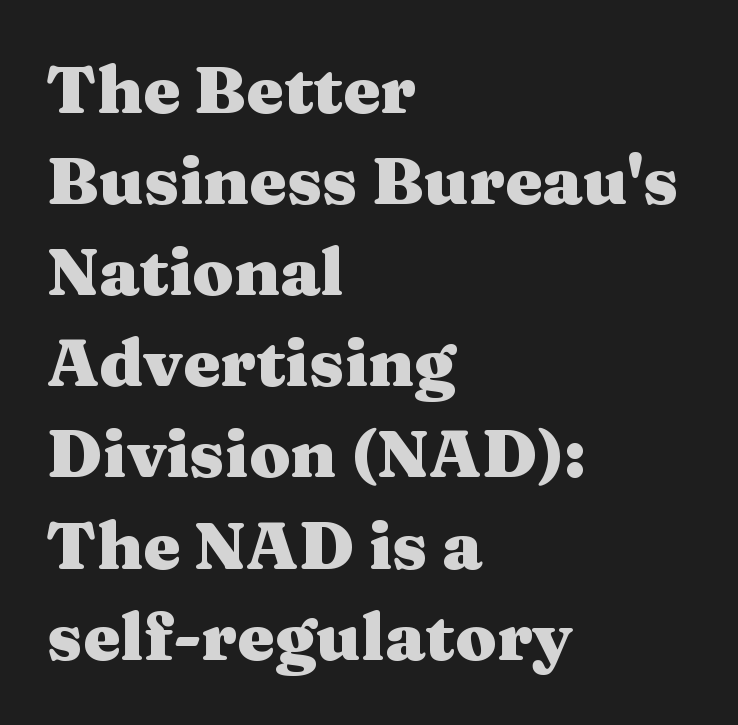
Q: Is the text bold? A: Yes.
Q: Is the text italic (slanted)? A: No, it is upright.
Q: Is the typeface a serif or a sans-serif typeface? A: Serif.
Q: Is the text underlined? A: No.
Q: How is the paragraph aligned? A: Left-aligned.
Q: Is the spacing between letters normal or unusually wide? A: Normal.
Q: Is the spacing between lines tight, normal or loose? A: Normal.
Q: Width (condensed, normal, or wide)? A: Wide.
Q: Stroke contrast? A: Medium.
Q: x-height? A: Medium.
Q: Monospaced? A: No.
